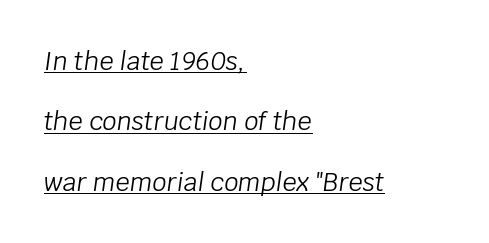
Q: Is the text bold? A: No.
Q: Is the text italic (slanted)? A: Yes, it leans right by about 8 degrees.
Q: Is the text underlined? A: Yes.
Q: How is the paragraph aligned? A: Left-aligned.
Q: Is the spacing between letters normal or unusually wide? A: Normal.
Q: Is the spacing between lines tight, normal or loose? A: Loose.
